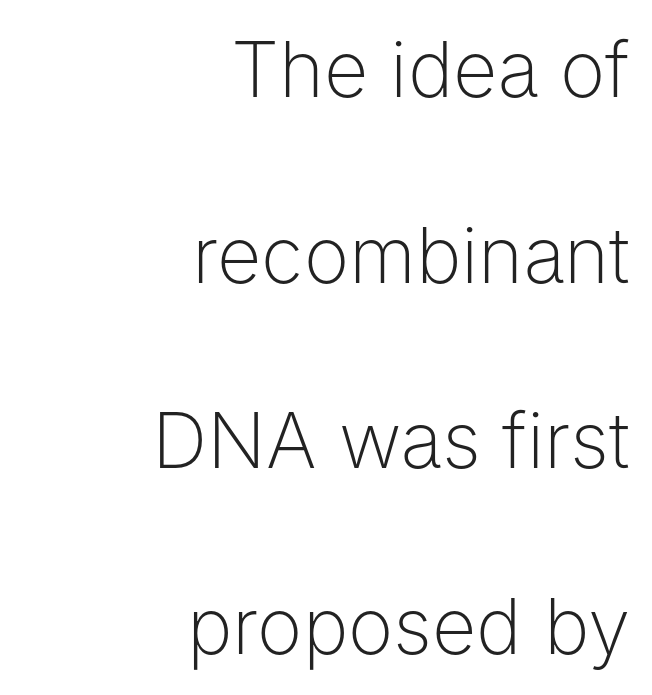
Default kerning and tracking; the words read as compact shapes. Typeset ragged left — the right edge is the straight one. The rendering uses a large line-height, opening up the rows. Grotesque or geometric, the face here clearly has no serifs.
